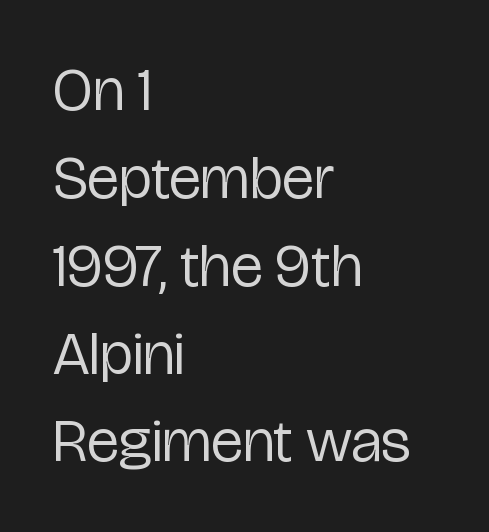
The lettering stays uniformly vertical, giving the passage a roman look. A student would call this left alignment; a typographer would say flush left, rag right. Tracking here is standard; glyphs follow each other at the usual distance. This is not heavy type; no bold has been used. Underlining? Definitely not there.
